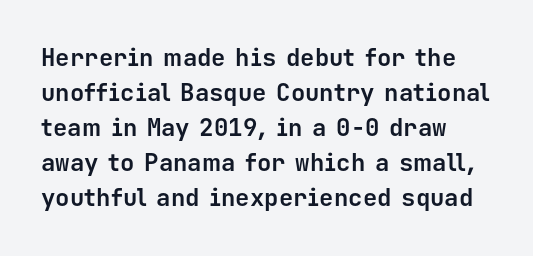
Q: Is the text bold? A: Yes.
Q: Is the text italic (slanted)? A: No, it is upright.
Q: Is the text underlined? A: No.
Q: How is the paragraph aligned? A: Left-aligned.
Q: Is the spacing between letters normal or unusually wide? A: Normal.
Q: Is the spacing between lines tight, normal or loose? A: Normal.
